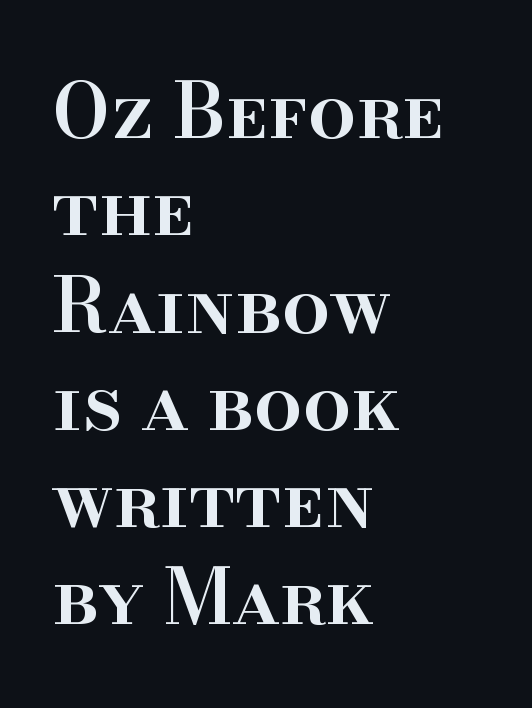
The image shows 76 px semibold serif type, upright; set left-aligned, normal line spacing (1.28x), normal letter spacing, not underlined; high stroke contrast and a small x-height.
